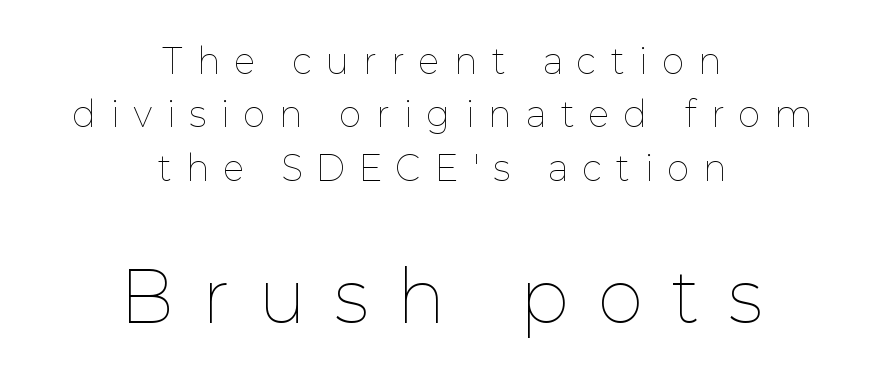
This sample is center-justified, so both line endings float freely. These lines were composed using upright roman letters. Visually, the bottom section dominates because its glyphs are scaled up. The tracking jumps out immediately: characters are airy and widely separated.
